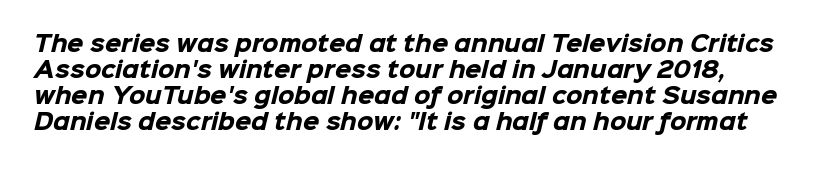
This rendering leaves character spacing at its baseline value. Descenders are the only things crossing below the line. A full-strength bold gives these letters their thick strokes.
